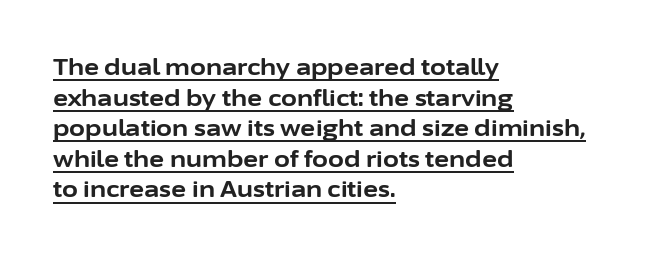
Q: Is the text bold? A: Yes.
Q: Is the text italic (slanted)? A: No, it is upright.
Q: Is the text underlined? A: Yes.
Q: How is the paragraph aligned? A: Left-aligned.
Q: Is the spacing between letters normal or unusually wide? A: Normal.
Q: Is the spacing between lines tight, normal or loose? A: Normal.
